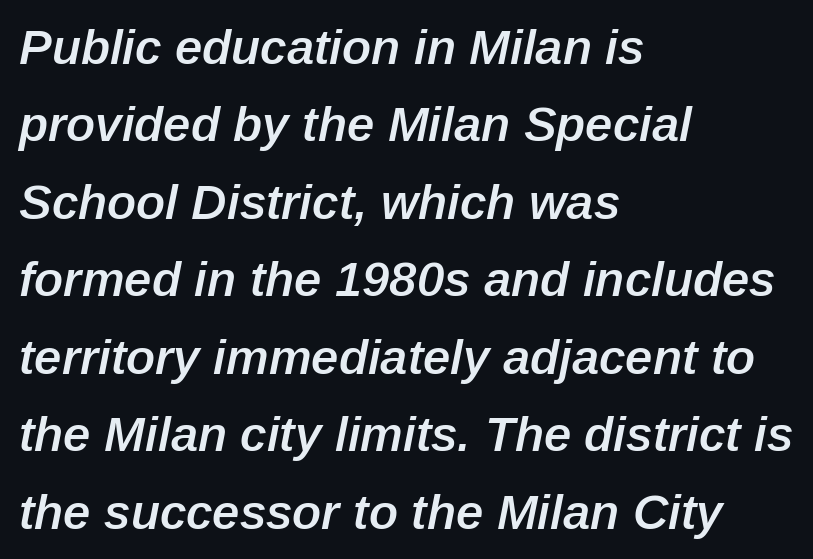
{"italic": "yes", "lean": "right", "slant_degrees": 12, "bold": "semi", "weight": "semibold", "width": "normal", "stroke_contrast": "low", "x_height": "medium", "monospaced": "no", "underline": "no", "align": "left", "line_spacing": "normal", "line_spacing_ratio": 1.58, "letter_spacing": "normal", "letter_spacing_em": 0.0, "glyph_px": 49}
